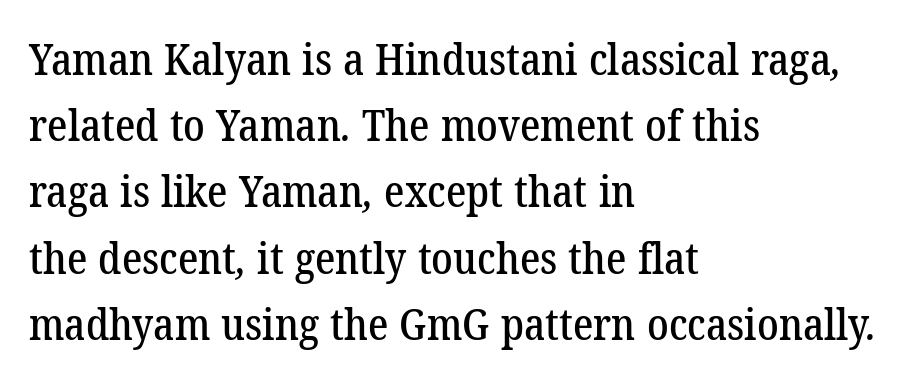
Q: Is the typeface a serif or a sans-serif typeface? A: Serif.
Q: Is the text underlined? A: No.
Q: How is the paragraph aligned? A: Left-aligned.
Q: Is the spacing between letters normal or unusually wide? A: Normal.
Q: Is the spacing between lines tight, normal or loose? A: Normal.
Q: Width (condensed, normal, or wide)? A: Normal.
Q: Stroke contrast? A: Low.
Q: x-height? A: Medium.
Q: Monospaced? A: No.
